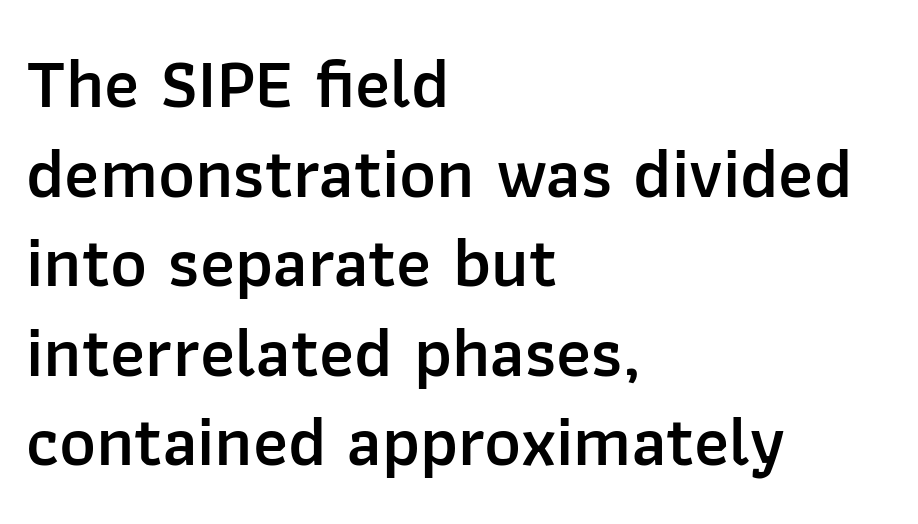
Q: Is the text bold? A: Semi-bold.
Q: Is the text italic (slanted)? A: No, it is upright.
Q: Is the typeface a serif or a sans-serif typeface? A: Sans-serif.
Q: Is the text underlined? A: No.
Q: How is the paragraph aligned? A: Left-aligned.
Q: Is the spacing between letters normal or unusually wide? A: Normal.
Q: Is the spacing between lines tight, normal or loose? A: Normal.
Q: Width (condensed, normal, or wide)? A: Normal.
Q: Stroke contrast? A: Low.
Q: x-height? A: Medium.
Q: Monospaced? A: No.
